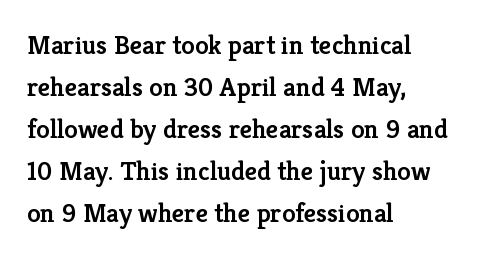
Q: Is the text bold? A: Semi-bold.
Q: Is the text italic (slanted)? A: No, it is upright.
Q: Is the text underlined? A: No.
Q: How is the paragraph aligned? A: Left-aligned.
Q: Is the spacing between letters normal or unusually wide? A: Normal.
Q: Is the spacing between lines tight, normal or loose? A: Normal.
